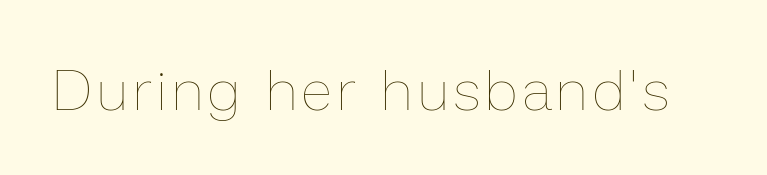
{"italic": "no", "bold": "no", "weight": "thin", "width": "normal", "stroke_contrast": "low", "x_height": "medium", "monospaced": "no", "underline": "no", "glyph_px": 57}
